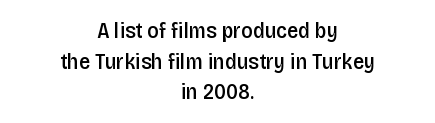
The image shows 22 px text type, upright; set centered, normal line spacing (1.39x), normal letter spacing, not underlined.
